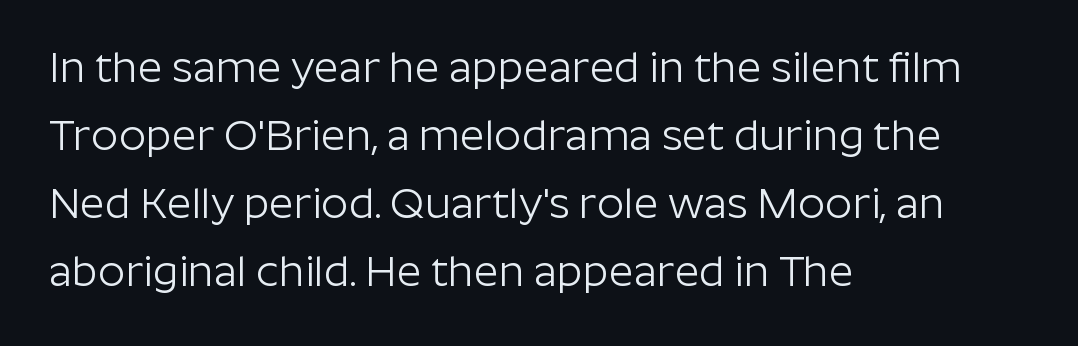
Q: Is the text bold? A: No.
Q: Is the text italic (slanted)? A: No, it is upright.
Q: Is the typeface a serif or a sans-serif typeface? A: Sans-serif.
Q: Is the text underlined? A: No.
Q: How is the paragraph aligned? A: Left-aligned.
Q: Is the spacing between letters normal or unusually wide? A: Normal.
Q: Is the spacing between lines tight, normal or loose? A: Normal.
Q: Width (condensed, normal, or wide)? A: Normal.
Q: Stroke contrast? A: Low.
Q: x-height? A: Medium.
Q: Monospaced? A: No.
